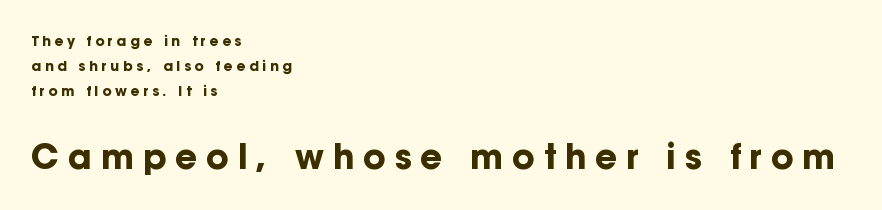
The image shows 34 px bold sans-serif type, upright; set left-aligned, line spacing 1.8x, unusually wide letter spacing (+0.26 em), not underlined; the second (bottom) block is 2.43x larger; low stroke contrast and a medium x-height.
